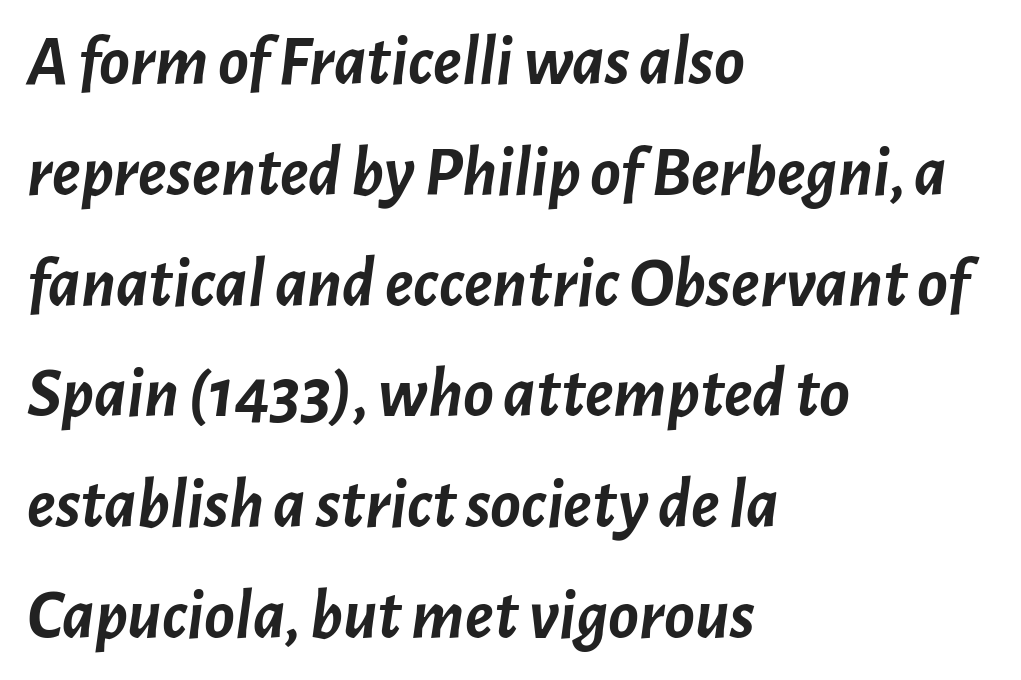
The image shows 71 px semibold type, italic (leaning right); set left-aligned, normal line spacing (1.56x), normal letter spacing, not underlined; low stroke contrast and a medium x-height.
